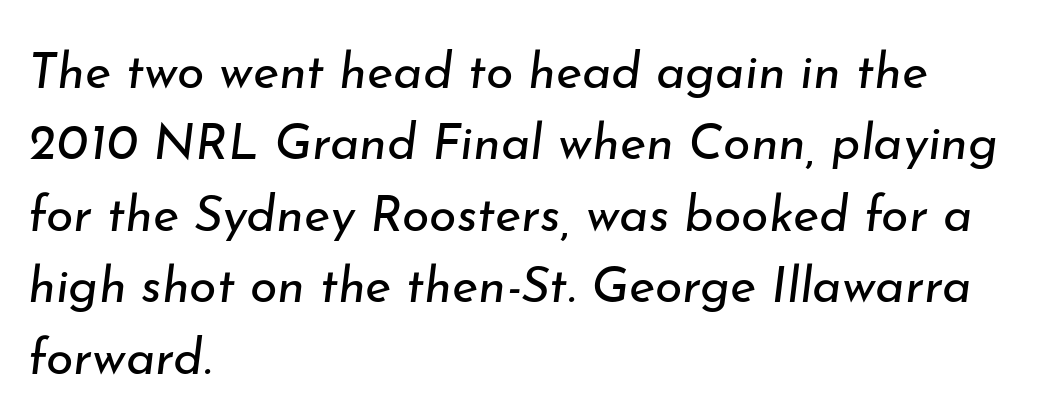
Q: Is the text bold? A: No.
Q: Is the text italic (slanted)? A: Yes, it leans right by about 7 degrees.
Q: Is the text underlined? A: No.
Q: How is the paragraph aligned? A: Left-aligned.
Q: Is the spacing between letters normal or unusually wide? A: Normal.
Q: Is the spacing between lines tight, normal or loose? A: Normal.
Q: Width (condensed, normal, or wide)? A: Normal.
Q: Stroke contrast? A: Low.
Q: x-height? A: Small.
Q: Monospaced? A: No.
